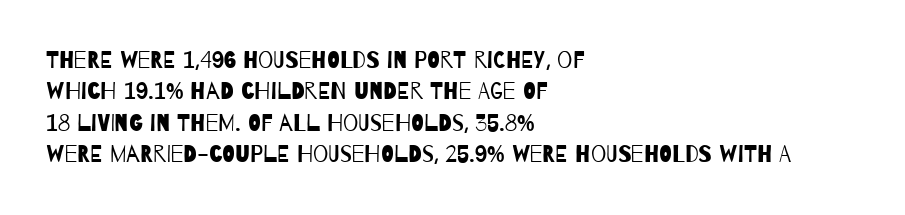
{"bold": "no", "underline": "no", "align": "left", "line_spacing": "normal", "line_spacing_ratio": 1.31, "letter_spacing": "normal", "letter_spacing_em": 0.0, "glyph_px": 24}
